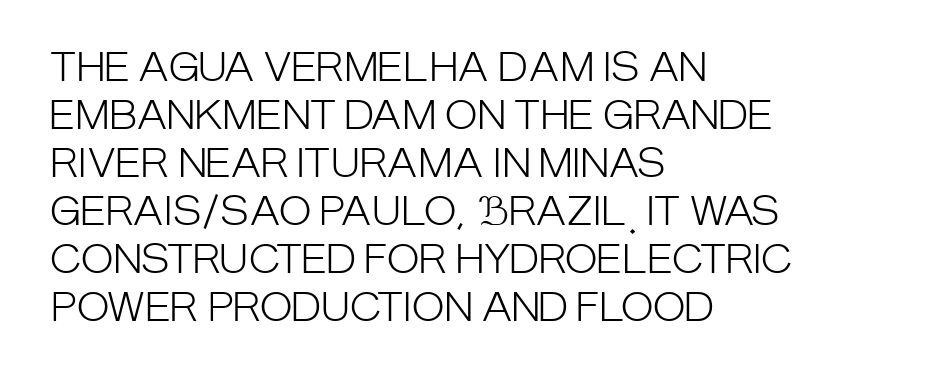
The image shows 39 px light, condensed sans-serif type, upright; set left-aligned, line spacing 1.23x, normal letter spacing, not underlined; low stroke contrast and a large x-height.
